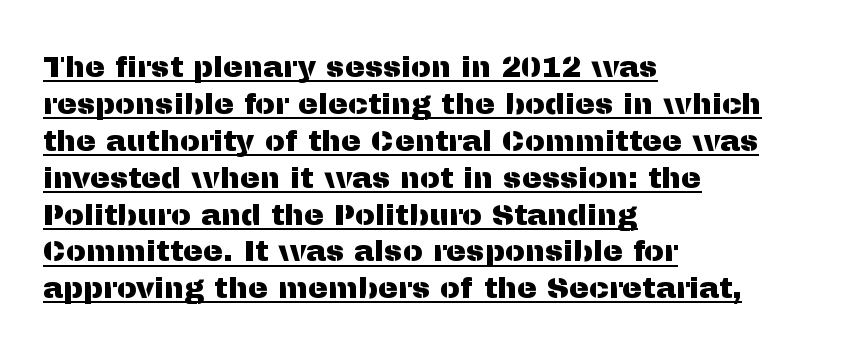
Q: Is the text italic (slanted)? A: No, it is upright.
Q: Is the typeface a serif or a sans-serif typeface? A: Sans-serif.
Q: Is the text underlined? A: Yes.
Q: How is the paragraph aligned? A: Left-aligned.
Q: Is the spacing between letters normal or unusually wide? A: Normal.
Q: Width (condensed, normal, or wide)? A: Normal.
Q: Stroke contrast? A: Medium.
Q: x-height? A: Medium.
Q: Monospaced? A: No.
